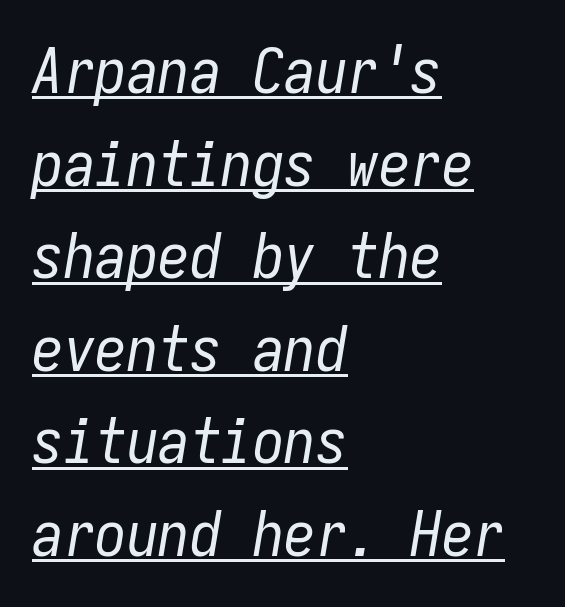
Q: Is the text bold? A: No.
Q: Is the text italic (slanted)? A: Yes, it leans right by about 9 degrees.
Q: Is the text underlined? A: Yes.
Q: How is the paragraph aligned? A: Left-aligned.
Q: Is the spacing between letters normal or unusually wide? A: Normal.
Q: Is the spacing between lines tight, normal or loose? A: Normal.
Q: Width (condensed, normal, or wide)? A: Condensed.
Q: Stroke contrast? A: Low.
Q: x-height? A: Medium.
Q: Monospaced? A: Yes.
